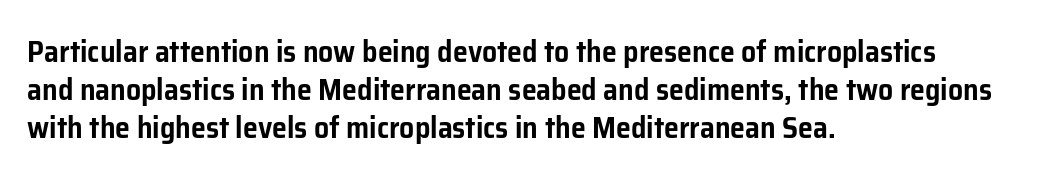
Q: Is the text italic (slanted)? A: No, it is upright.
Q: Is the typeface a serif or a sans-serif typeface? A: Sans-serif.
Q: Is the text underlined? A: No.
Q: How is the paragraph aligned? A: Left-aligned.
Q: Is the spacing between letters normal or unusually wide? A: Normal.
Q: Is the spacing between lines tight, normal or loose? A: Normal.
Q: Width (condensed, normal, or wide)? A: Normal.
Q: Stroke contrast? A: Low.
Q: x-height? A: Medium.
Q: Monospaced? A: No.
